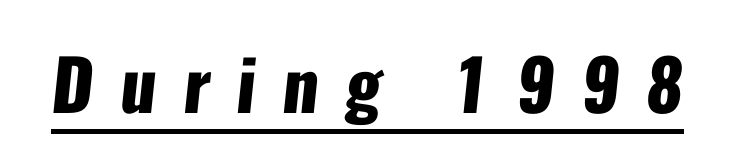
The image shows 70 px heavy, condensed sans-serif type; set unusually wide letter spacing (+0.38 em), underlined; low stroke contrast and a medium x-height.
